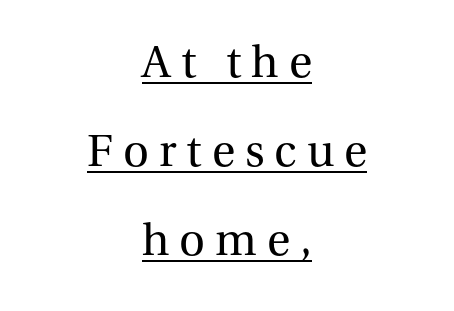
The image shows 45 px regular-weight serif type, upright; set centered, loose line spacing (1.98x), unusually wide letter spacing (+0.22 em), underlined; medium stroke contrast and a medium x-height.
